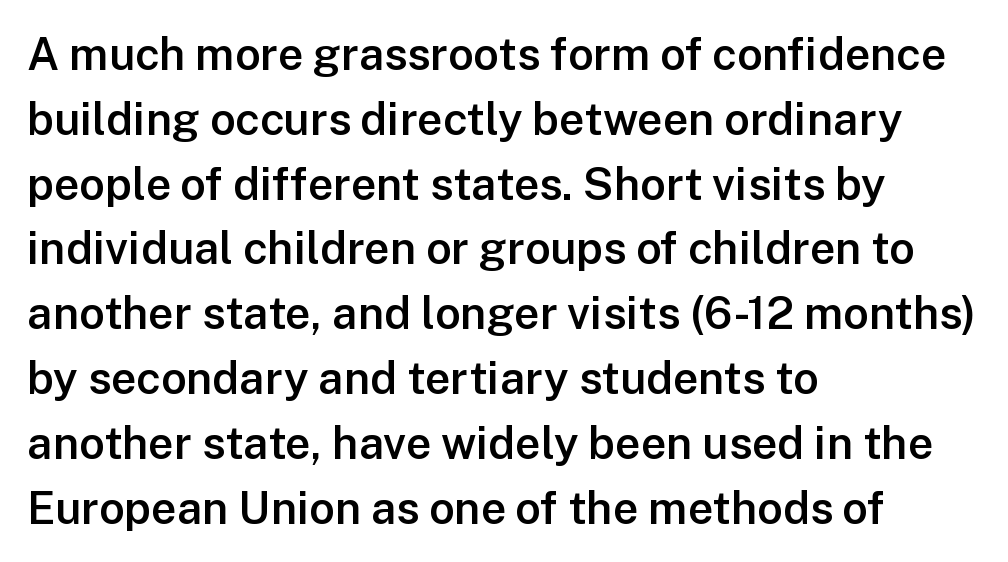
The rendering uses natural spacing where letterforms have individual widths. Students, note that the glyphs here touch the page at normal intervals. Typographic density is moderately raised because the face is semibold. These lines stack with their left ends in a neat column.
